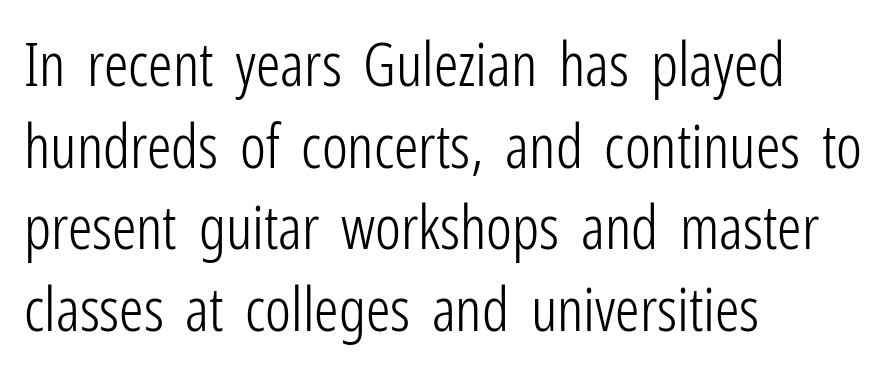
{"serif": "no", "italic": "no", "bold": "no", "weight": "light", "width": "condensed", "stroke_contrast": "low", "x_height": "medium", "monospaced": "no", "underline": "no", "align": "left", "line_spacing": "normal", "line_spacing_ratio": 1.34, "letter_spacing": "normal", "letter_spacing_em": 0.0, "glyph_px": 61}
